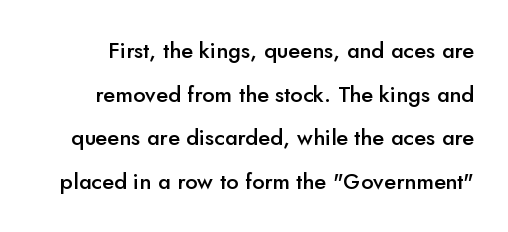
{"italic": "no", "bold": "semi", "underline": "no", "line_spacing": "loose", "line_spacing_ratio": 1.98, "letter_spacing": "normal", "letter_spacing_em": 0.0, "glyph_px": 22}
